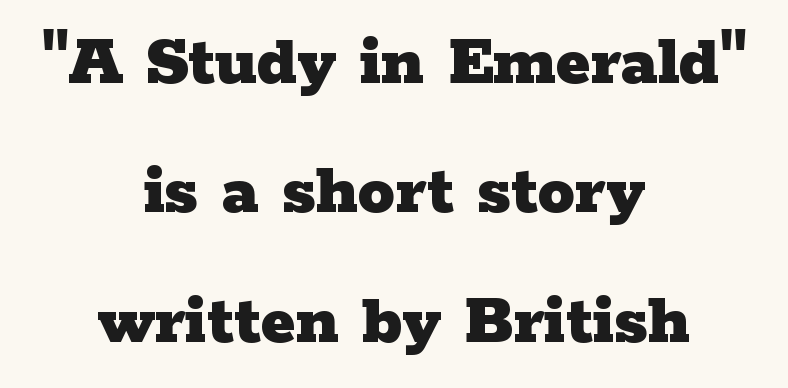
{"serif": "yes", "italic": "no", "bold": "yes", "weight": "heavy", "width": "wide", "stroke_contrast": "low", "x_height": "medium", "monospaced": "no", "underline": "no", "align": "center", "line_spacing_ratio": 1.75, "letter_spacing": "normal", "letter_spacing_em": 0.0, "glyph_px": 74}
